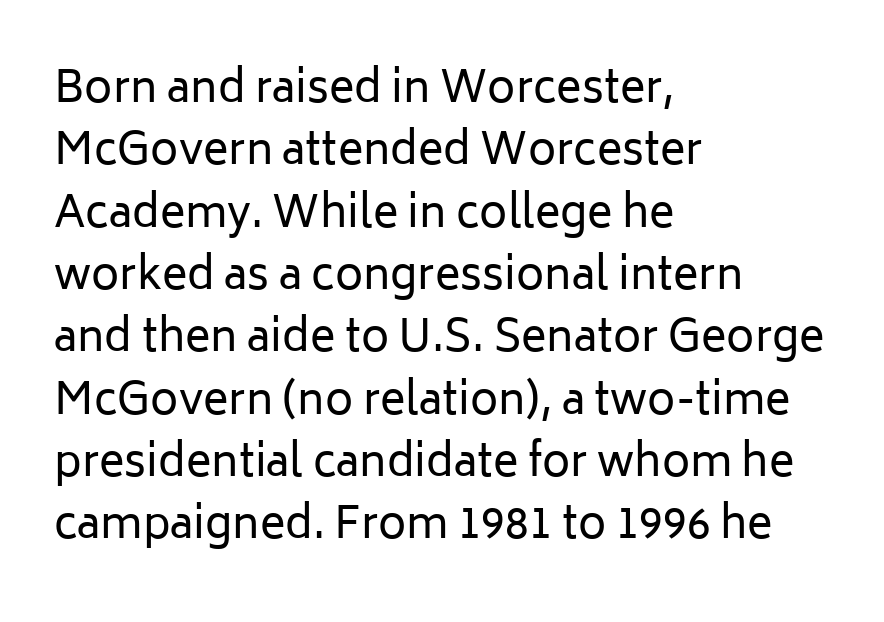
There is no visible air inserted between adjacent glyphs. When letters stand straight like this, we call the style roman or upright. Weight: regular or lighter. Students, observe: this is what conventionally led text looks like.
